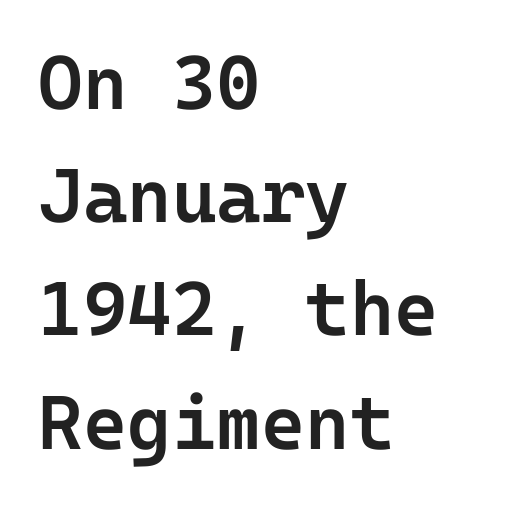
The image shows 76 px semibold sans-serif type, upright; set left-aligned, normal line spacing (1.49x), normal letter spacing, not underlined; low stroke contrast and a medium x-height.
